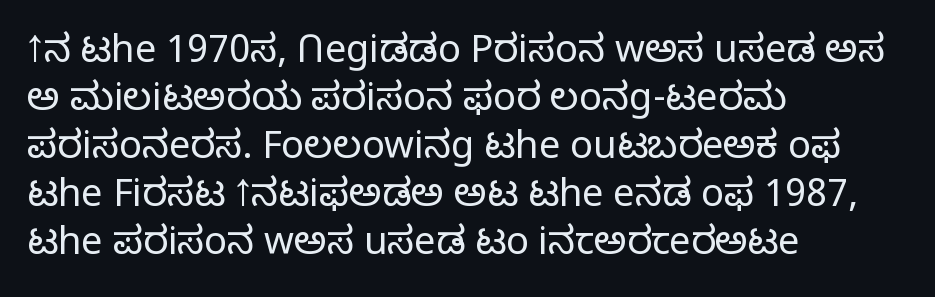
Ordinary non-slanted type is in use. In CSS terms this would be text-align: left. The passage shown is typeset with a sans-serif family. Type without underlining. The letters advance in unequal steps, a hallmark of proportional type.
